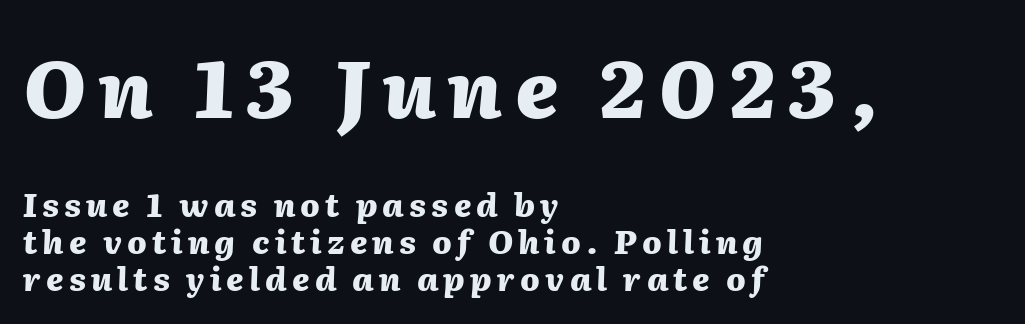
Q: Is the text bold? A: Yes.
Q: Is the text italic (slanted)? A: Yes, it leans right by about 2 degrees.
Q: Is the text underlined? A: No.
Q: How is the paragraph aligned? A: Left-aligned.
Q: Is the spacing between lines tight, normal or loose? A: Tight.
Q: Which block of text is set in a larger size, the first (top) or the second (bottom)? A: The first (top) one.
Q: Width (condensed, normal, or wide)? A: Normal.
Q: Stroke contrast? A: Medium.
Q: x-height? A: Medium.
Q: Monospaced? A: No.
